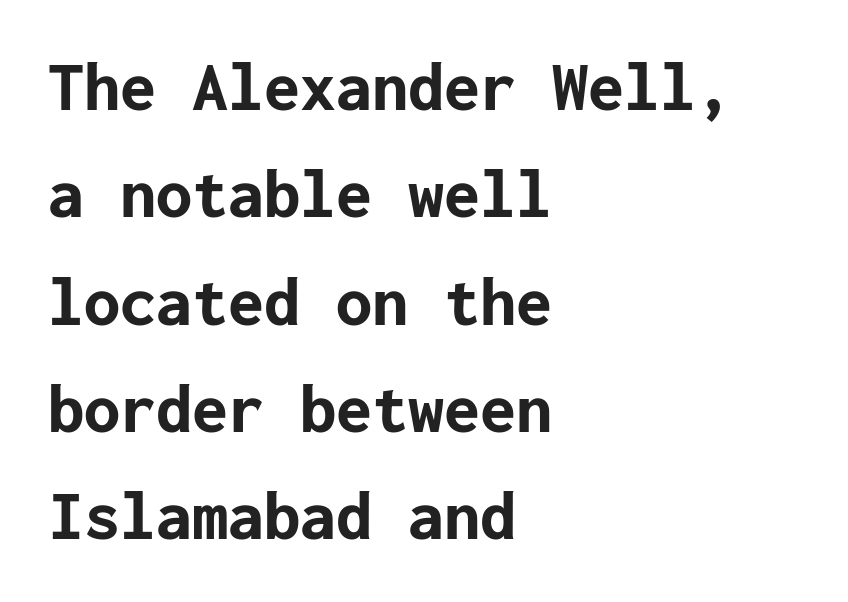
{"serif": "no", "italic": "no", "bold": "yes", "weight": "bold", "width": "normal", "stroke_contrast": "low", "x_height": "medium", "underline": "no", "align": "left", "line_spacing": "normal", "line_spacing_ratio": 1.49, "letter_spacing": "normal", "letter_spacing_em": 0.0, "glyph_px": 72}
